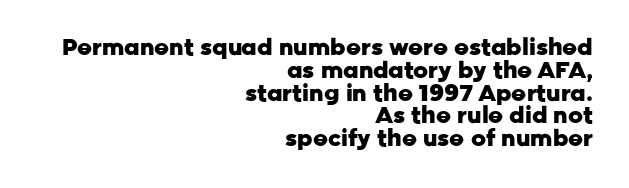
Q: Is the text bold? A: Yes.
Q: Is the text italic (slanted)? A: No, it is upright.
Q: Is the text underlined? A: No.
Q: How is the paragraph aligned? A: Right-aligned.
Q: Is the spacing between letters normal or unusually wide? A: Normal.
Q: Is the spacing between lines tight, normal or loose? A: Tight.
